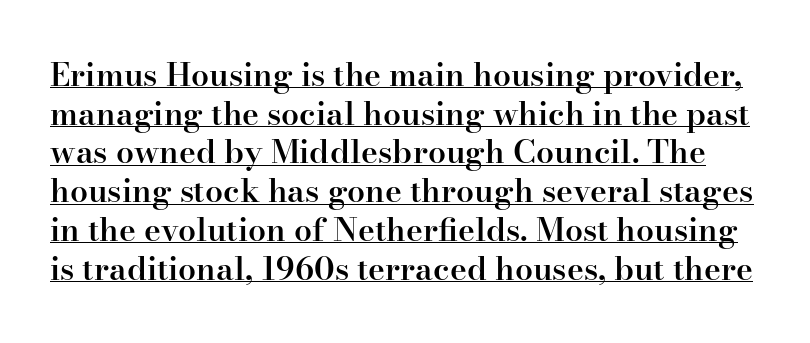
The image shows 32 px semibold serif type, upright; set line spacing 1.21x, normal letter spacing, underlined; high stroke contrast and a small x-height.
